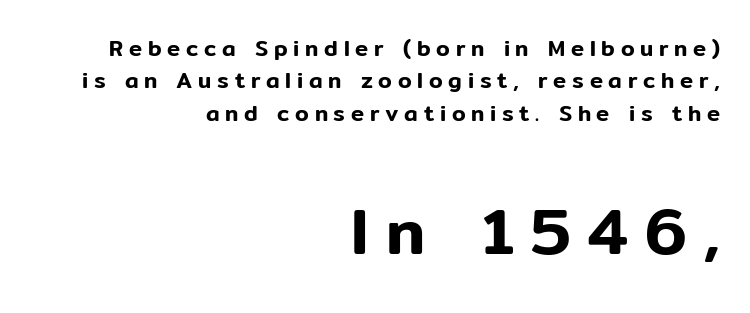
The image shows 65 px sans-serif type, upright; set right-aligned, normal line spacing (1.47x), unusually wide letter spacing (+0.26 em), not underlined; the second (bottom) block is 2.95x larger; low stroke contrast and a medium x-height.
